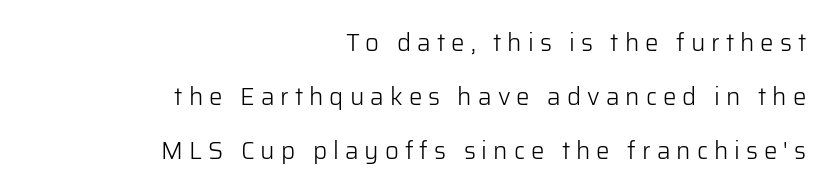
Q: Is the text bold? A: No.
Q: Is the text italic (slanted)? A: No, it is upright.
Q: Is the text underlined? A: No.
Q: How is the paragraph aligned? A: Right-aligned.
Q: Is the spacing between letters normal or unusually wide? A: Unusually wide.
Q: Is the spacing between lines tight, normal or loose? A: Loose.
